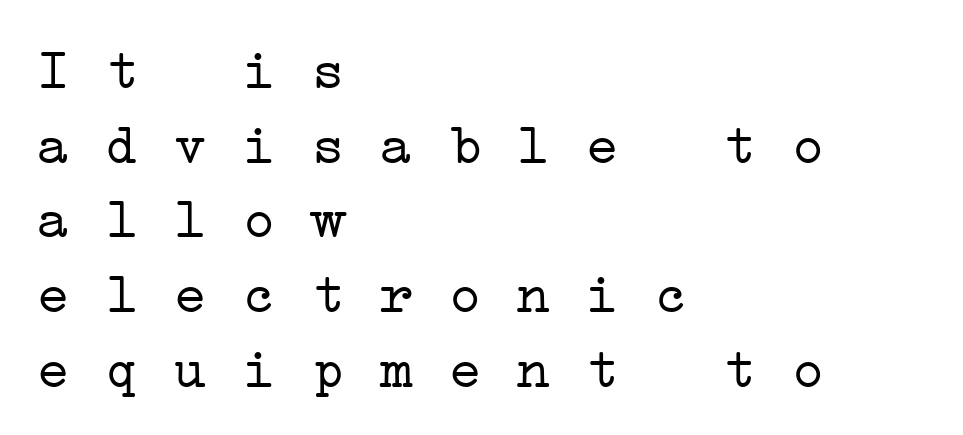
The image shows 57 px light, wide serif type, monospaced; set left-aligned, normal line spacing (1.31x), normal letter spacing, not underlined; low stroke contrast and a medium x-height.
